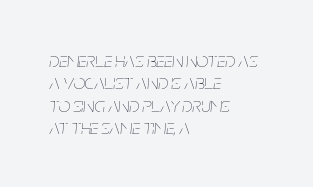
Weight: regular or lighter. If you drew a ruler down the left edge, every line would touch it. Any mark beneath the type? The region is blank. Does the lettering tilt? It does — this is italic. Summary of vertical rhythm: compact, with narrow interline spacing.
